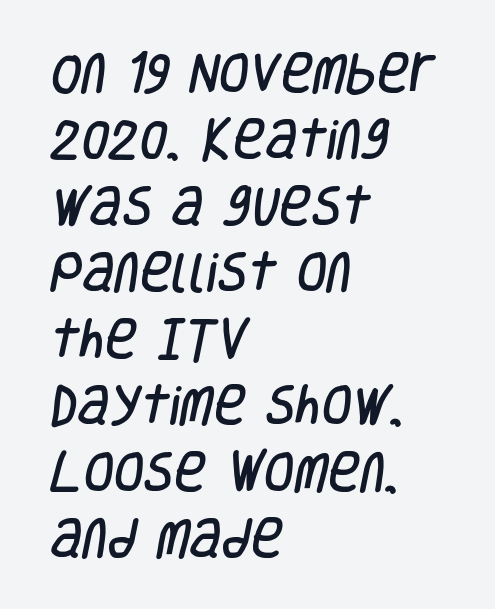
Q: Is the typeface a serif or a sans-serif typeface? A: Sans-serif.
Q: Is the text underlined? A: No.
Q: How is the paragraph aligned? A: Left-aligned.
Q: Is the spacing between letters normal or unusually wide? A: Normal.
Q: Is the spacing between lines tight, normal or loose? A: Normal.
Q: Width (condensed, normal, or wide)? A: Condensed.
Q: Stroke contrast? A: Low.
Q: x-height? A: Large.
Q: Monospaced? A: No.
